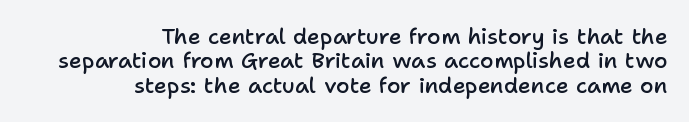
The image shows 22 px text type, upright; set right-aligned, tight line spacing (1.11x), normal letter spacing, not underlined.
